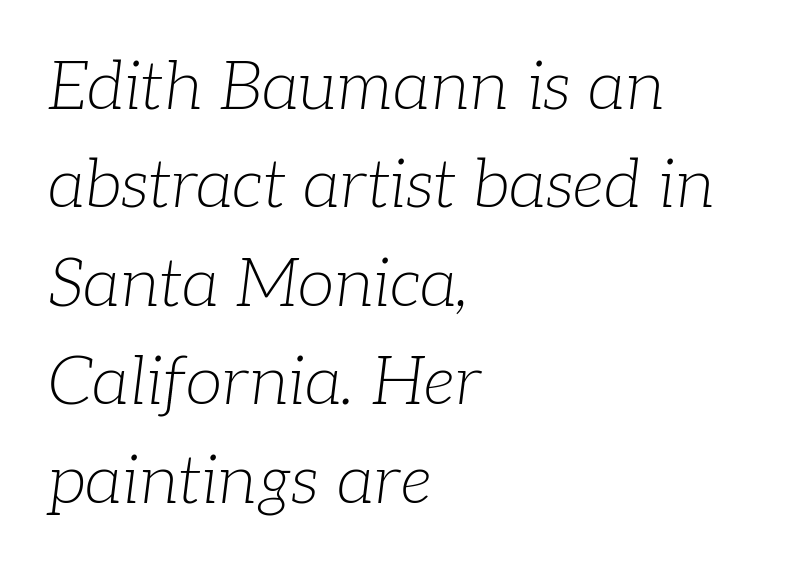
The weight would be labelled regular, book, light, or lighter still. Reading down the block, your eye returns to a fixed left position each line. Yep, those are serifs on the letters. A typesetter would call this leading conventional body-copy spacing. The letterforms sit shoulder to shoulder at normal distance. Bare-footed words on every line.
